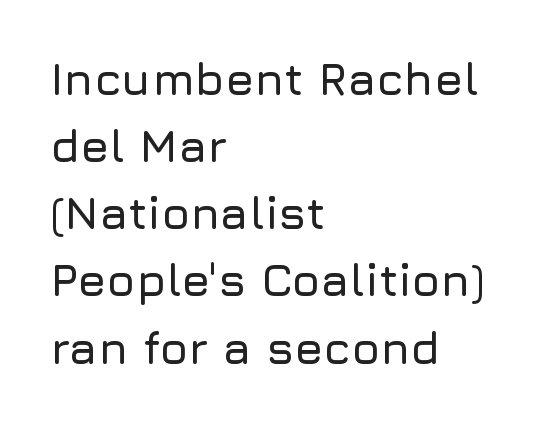
Q: Is the text italic (slanted)? A: No, it is upright.
Q: Is the typeface a serif or a sans-serif typeface? A: Sans-serif.
Q: Is the text underlined? A: No.
Q: How is the paragraph aligned? A: Left-aligned.
Q: Is the spacing between letters normal or unusually wide? A: Normal.
Q: Is the spacing between lines tight, normal or loose? A: Normal.
Q: Width (condensed, normal, or wide)? A: Normal.
Q: Stroke contrast? A: Low.
Q: x-height? A: Medium.
Q: Monospaced? A: No.
